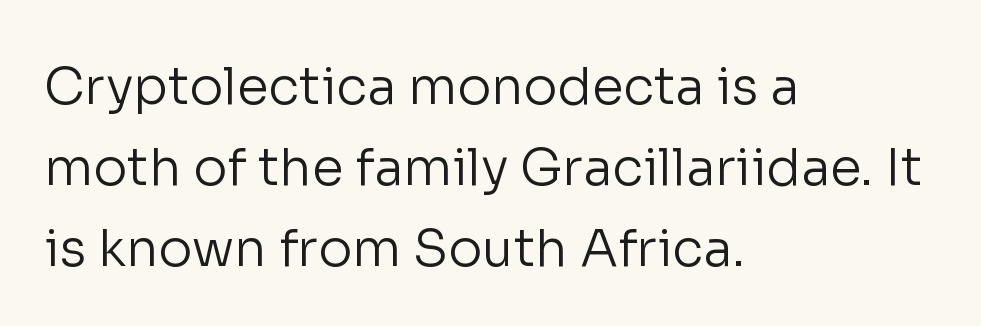
The image shows 51 px regular-weight sans-serif type, upright; set left-aligned, normal line spacing (1.59x), normal letter spacing, not underlined; low stroke contrast and a medium x-height.
